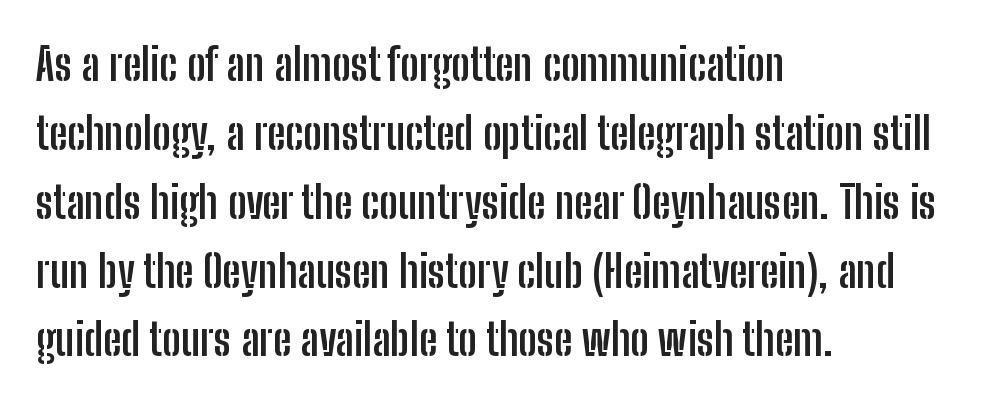
The image shows 45 px semibold, condensed sans-serif type, upright; set left-aligned, normal line spacing (1.53x), normal letter spacing, not underlined; low stroke contrast and a medium x-height.
